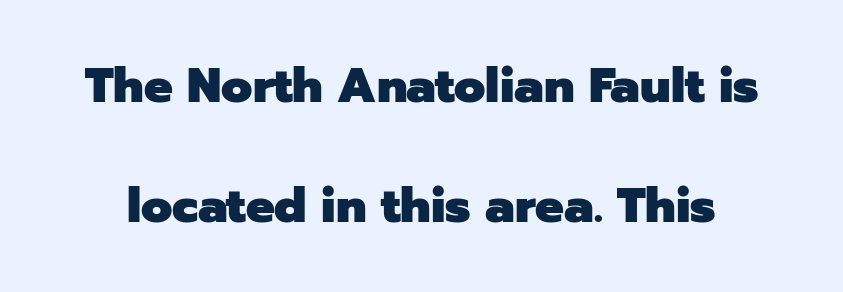
Its strokes are broad and dark, the hallmark of bold type. Varying glyph widths throughout — classic text-font behaviour. Upright lettering throughout. The strip under each line holds only bare page. Loosely led — the rows are spread out. In terms of letterform style, serifs are entirely absent.
